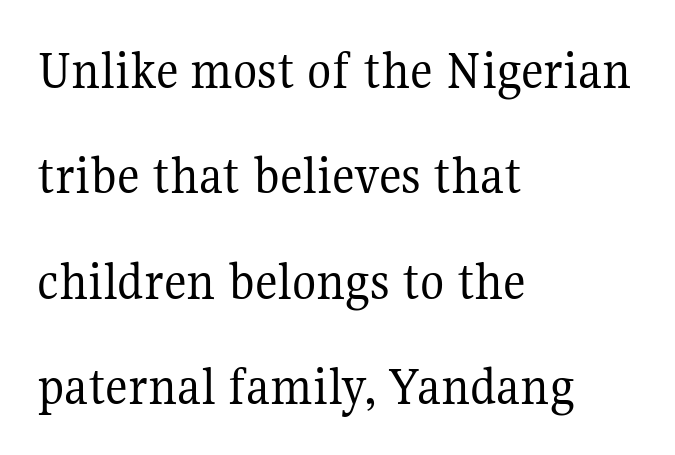
The image shows 56 px regular-weight serif type, upright; set left-aligned, line spacing 1.88x, normal letter spacing, not underlined; medium stroke contrast and a medium x-height.
